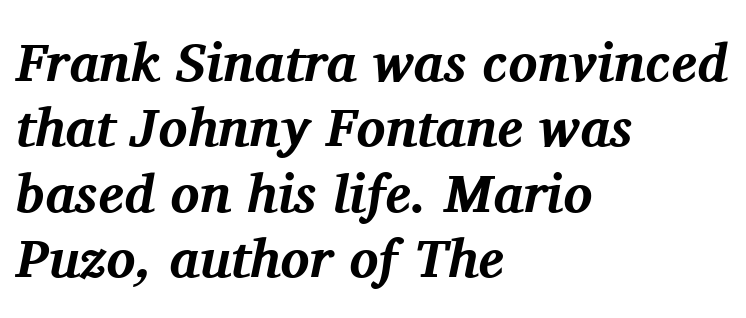
No word sits above an underline. The lines are quadded left. The font family rendered here belongs to the serif group. Proportional: the letters do not fall into vertical columns.
